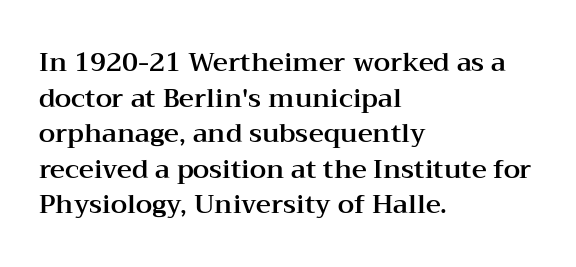
Compared with a centered layout, this one pins lines to the left instead. These lines were composed using upright roman letters. The type is set solid horizontally, with unmodified tracking. Vertical spacing — default. A bare baseline throughout the passage.
